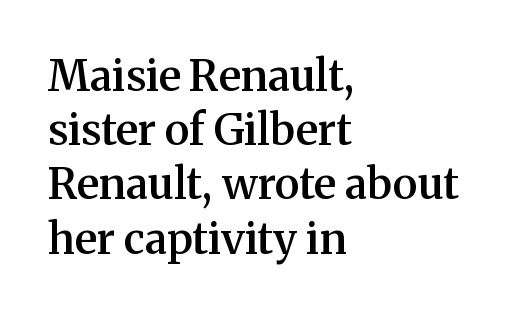
This sample has the flowing, uneven cadence of proportional lettering. Inter-character spacing is left at the font's built-in metrics. Heft: intermediate — a semibold. Quick note: not italic, upright. In CSS terms this would be text-align: left. The letters carry serifs — small finishing strokes at the ends of their stems.
